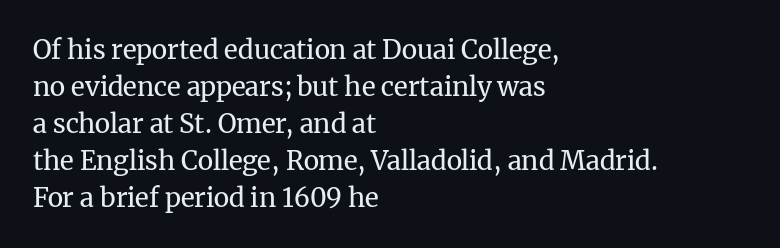
{"italic": "no", "bold": "no", "underline": "no", "align": "left", "line_spacing": "normal", "line_spacing_ratio": 1.42, "letter_spacing": "normal", "letter_spacing_em": 0.0, "glyph_px": 26}
